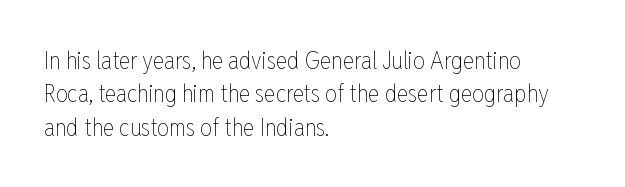
{"italic": "no", "bold": "no", "underline": "no", "align": "left", "line_spacing": "normal", "line_spacing_ratio": 1.39, "letter_spacing": "normal", "letter_spacing_em": 0.0, "glyph_px": 24}
